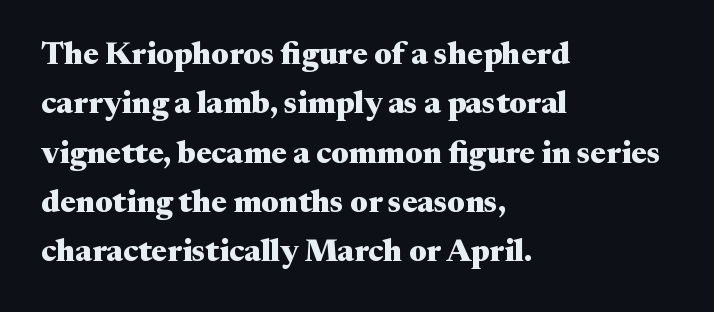
{"serif": "yes", "italic": "no", "bold": "yes", "weight": "heavy", "width": "wide", "stroke_contrast": "medium", "x_height": "medium", "monospaced": "no", "underline": "no", "align": "left", "line_spacing": "normal", "line_spacing_ratio": 1.59, "letter_spacing": "normal", "letter_spacing_em": 0.0, "glyph_px": 31}
